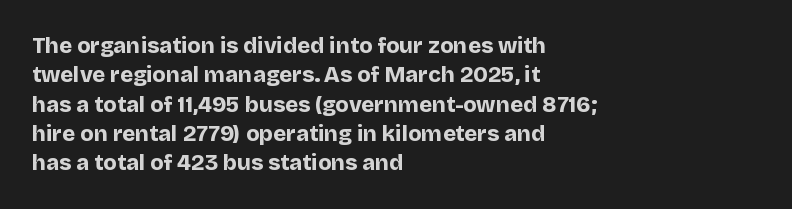
The image shows 22 px bold type, upright; set left-aligned, normal line spacing (1.33x), normal letter spacing, not underlined.
